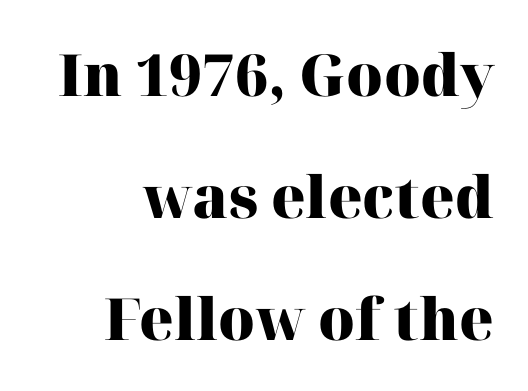
Q: Is the text bold? A: Yes.
Q: Is the text italic (slanted)? A: No, it is upright.
Q: Is the typeface a serif or a sans-serif typeface? A: Serif.
Q: Is the text underlined? A: No.
Q: How is the paragraph aligned? A: Right-aligned.
Q: Is the spacing between letters normal or unusually wide? A: Normal.
Q: Is the spacing between lines tight, normal or loose? A: Loose.
Q: Width (condensed, normal, or wide)? A: Normal.
Q: Stroke contrast? A: High.
Q: x-height? A: Medium.
Q: Monospaced? A: No.
